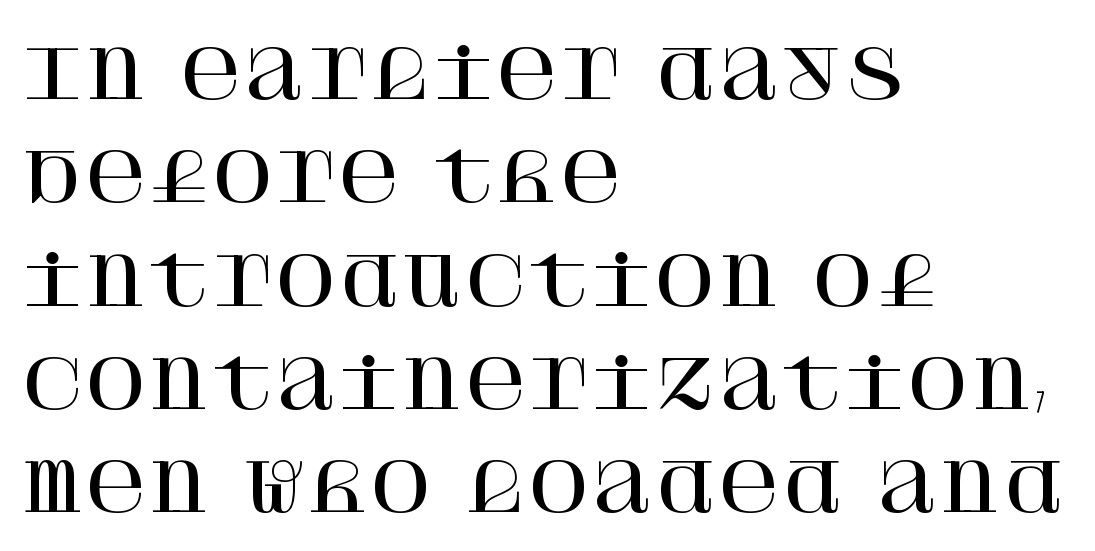
Q: Is the text italic (slanted)? A: No, it is upright.
Q: Is the typeface a serif or a sans-serif typeface? A: Serif.
Q: Is the text underlined? A: No.
Q: How is the paragraph aligned? A: Left-aligned.
Q: Is the spacing between letters normal or unusually wide? A: Normal.
Q: Is the spacing between lines tight, normal or loose? A: Normal.
Q: Width (condensed, normal, or wide)? A: Normal.
Q: Stroke contrast? A: High.
Q: x-height? A: Large.
